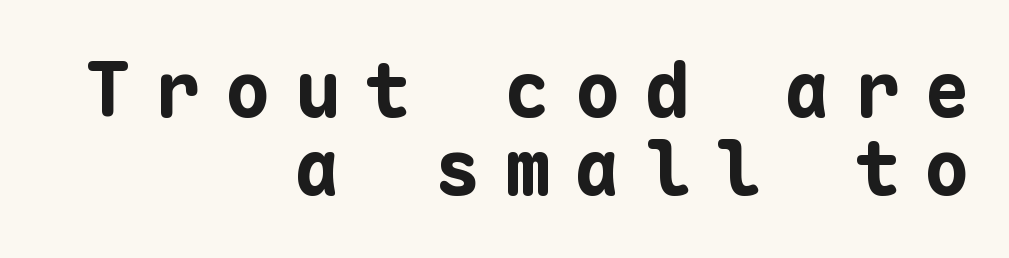
The image shows 76 px bold sans-serif type, upright, monospaced; set right-aligned, tight line spacing (1.03x), unusually wide letter spacing (+0.32 em), not underlined; low stroke contrast and a medium x-height.
